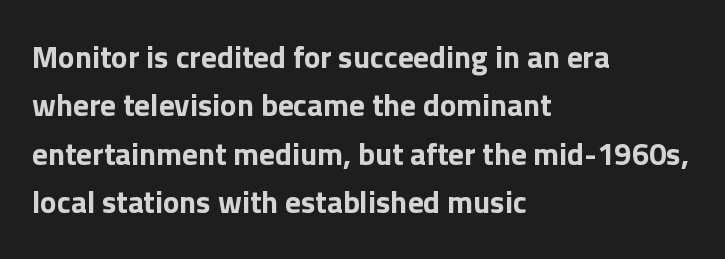
The rows are spaced the way most documents space them. Check the space under the baseline: it is left empty. Spacing between characters is what you'd get straight out of the box. These lines are set flush left with a ragged right edge. Students, this is bold: see how much ink each stroke carries.
